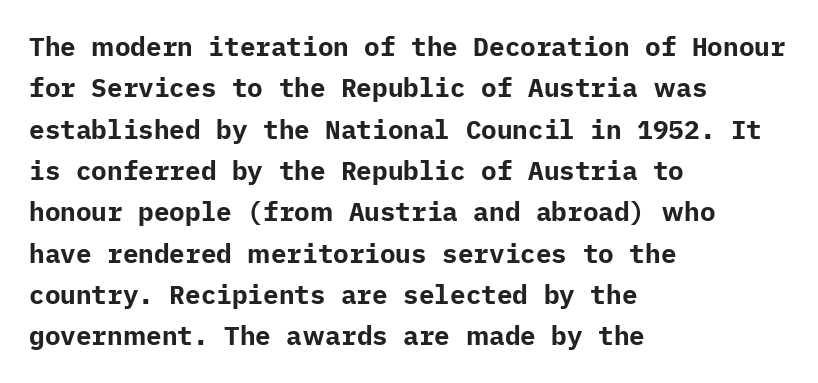
Descenders are the only things crossing below the line. Honestly, the row spacing looks completely unremarkable. The font is running at its bold setting. Inter-character spacing is left at the font's built-in metrics. Vertical strokes here are truly vertical.
